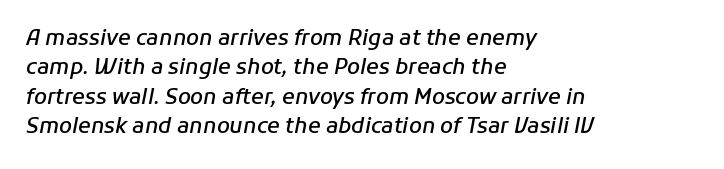
{"italic": "yes", "lean": "right", "slant_degrees": 11, "bold": "semi", "underline": "no", "align": "left", "line_spacing": "normal", "line_spacing_ratio": 1.4, "letter_spacing": "normal", "letter_spacing_em": 0.0, "glyph_px": 21}
